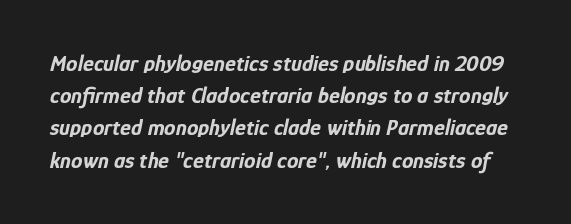
The image shows 23 px bold type, italic (leaning right); set normal line spacing (1.4x), normal letter spacing, not underlined.
